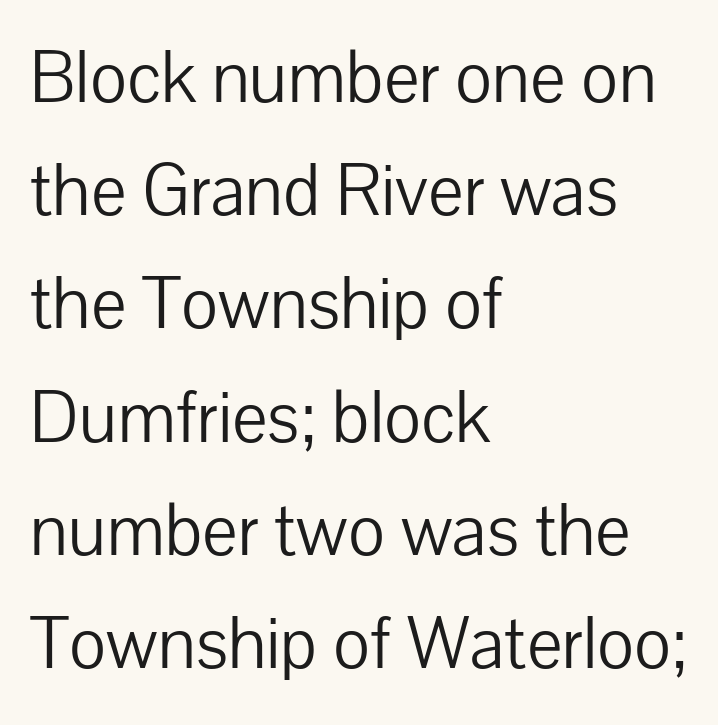
Q: Is the text bold? A: No.
Q: Is the text italic (slanted)? A: No, it is upright.
Q: Is the typeface a serif or a sans-serif typeface? A: Sans-serif.
Q: Is the text underlined? A: No.
Q: How is the paragraph aligned? A: Left-aligned.
Q: Is the spacing between letters normal or unusually wide? A: Normal.
Q: Is the spacing between lines tight, normal or loose? A: Normal.
Q: Width (condensed, normal, or wide)? A: Normal.
Q: Stroke contrast? A: Low.
Q: x-height? A: Medium.
Q: Monospaced? A: No.
